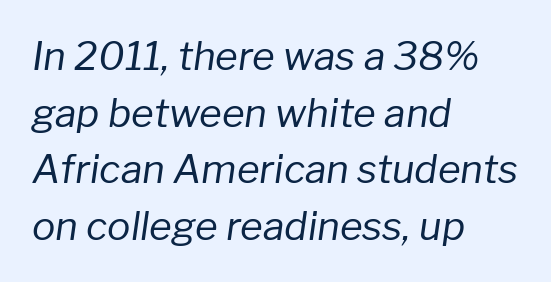
{"italic": "yes", "lean": "right", "slant_degrees": 8, "bold": "no", "weight": "regular", "width": "normal", "stroke_contrast": "low", "x_height": "medium", "monospaced": "no", "underline": "no", "align": "left", "line_spacing": "normal", "line_spacing_ratio": 1.45, "letter_spacing": "normal", "letter_spacing_em": 0.0, "glyph_px": 39}
